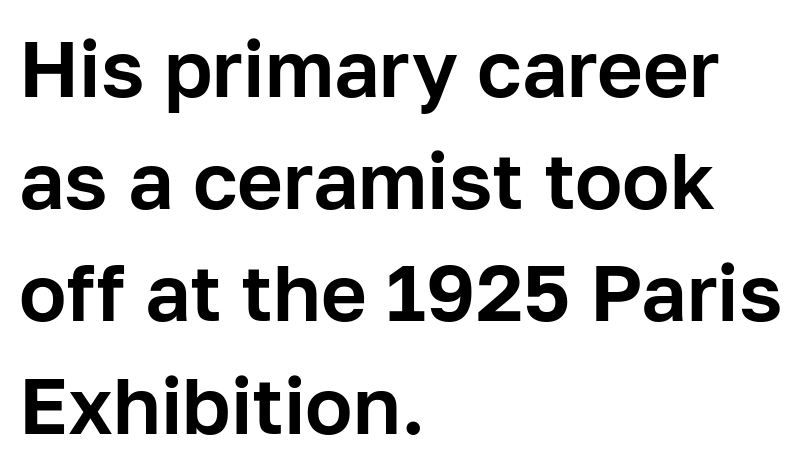
Q: Is the text italic (slanted)? A: No, it is upright.
Q: Is the typeface a serif or a sans-serif typeface? A: Sans-serif.
Q: Is the text underlined? A: No.
Q: How is the paragraph aligned? A: Left-aligned.
Q: Is the spacing between letters normal or unusually wide? A: Normal.
Q: Is the spacing between lines tight, normal or loose? A: Normal.
Q: Width (condensed, normal, or wide)? A: Normal.
Q: Stroke contrast? A: Low.
Q: x-height? A: Medium.
Q: Monospaced? A: No.
